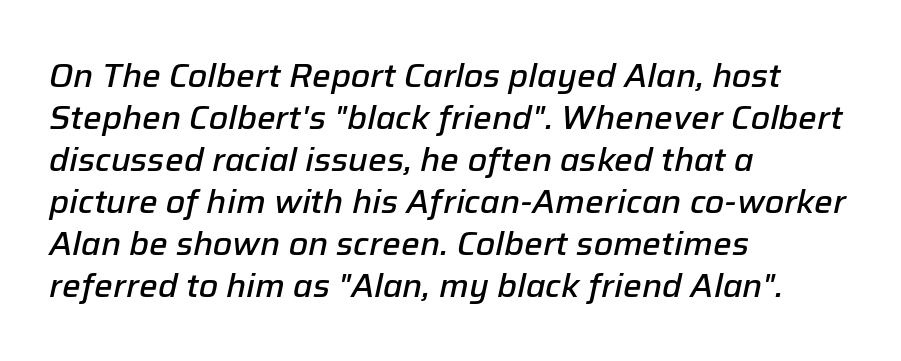
{"italic": "yes", "lean": "right", "slant_degrees": 12, "bold": "semi", "weight": "semibold", "width": "normal", "stroke_contrast": "low", "x_height": "medium", "monospaced": "no", "underline": "no", "align": "left", "line_spacing": "normal", "line_spacing_ratio": 1.27, "letter_spacing": "normal", "letter_spacing_em": 0.0, "glyph_px": 33}
